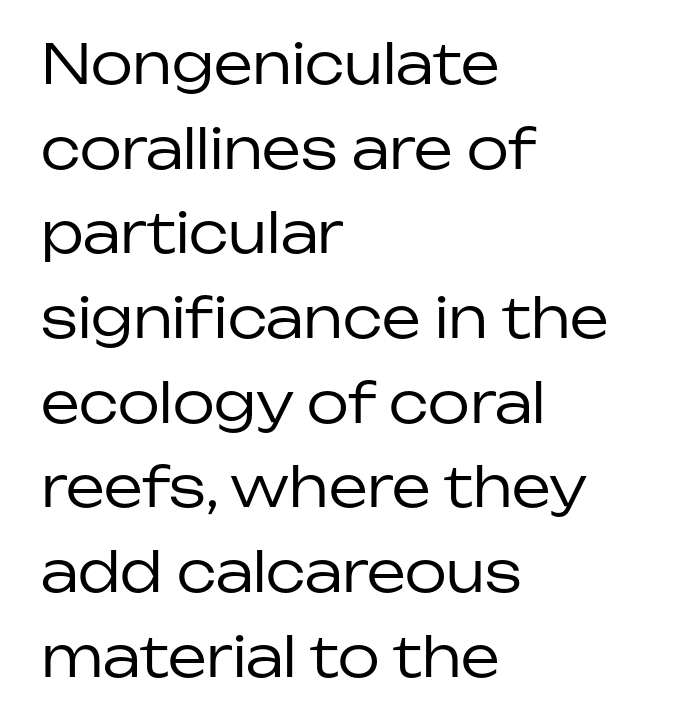
{"serif": "no", "italic": "no", "bold": "no", "weight": "regular", "width": "normal", "stroke_contrast": "low", "x_height": "medium", "monospaced": "no", "underline": "no", "align": "left", "line_spacing": "normal", "line_spacing_ratio": 1.54, "letter_spacing": "normal", "letter_spacing_em": 0.0, "glyph_px": 55}
